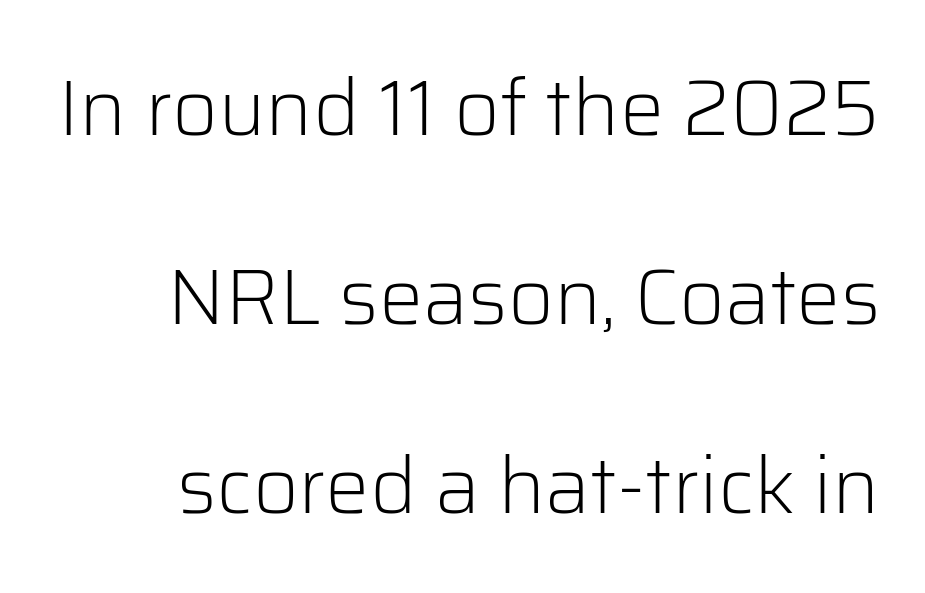
The image shows 79 px light sans-serif type, upright; set loose line spacing (2.39x), normal letter spacing, not underlined; low stroke contrast and a medium x-height.
